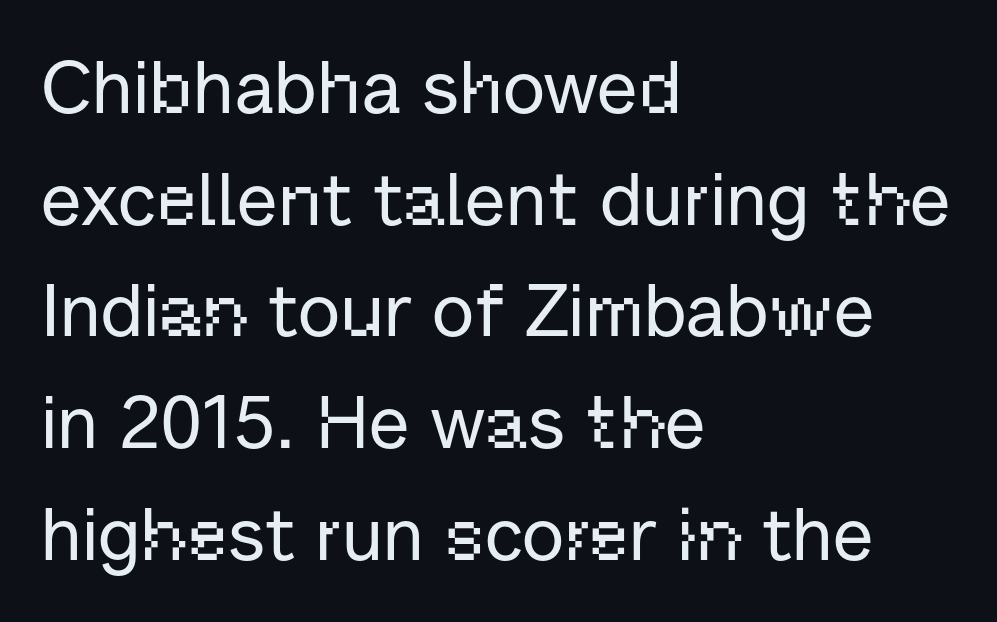
The image shows 74 px sans-serif type, upright; set left-aligned, normal line spacing (1.51x), normal letter spacing, not underlined; low stroke contrast and a medium x-height.
